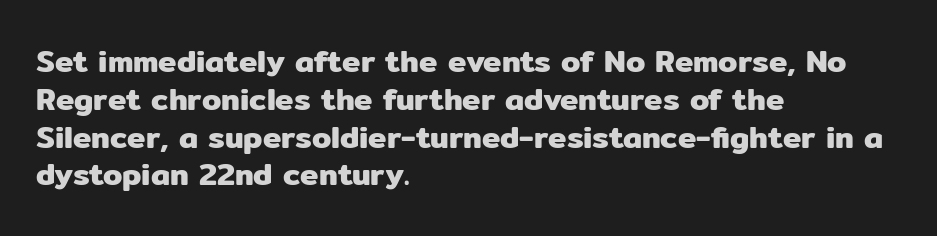
The image shows 31 px sans-serif type, upright; set left-aligned, line spacing 1.22x, normal letter spacing, not underlined; low stroke contrast and a medium x-height.
